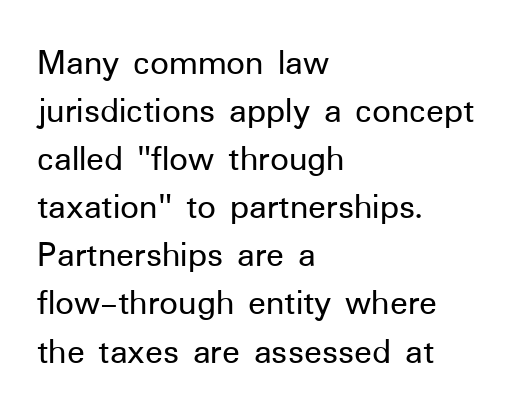
{"serif": "no", "italic": "no", "width": "normal", "stroke_contrast": "low", "x_height": "medium", "monospaced": "no", "underline": "no", "align": "left", "line_spacing": "normal", "line_spacing_ratio": 1.3, "letter_spacing": "normal", "letter_spacing_em": 0.0, "glyph_px": 37}
